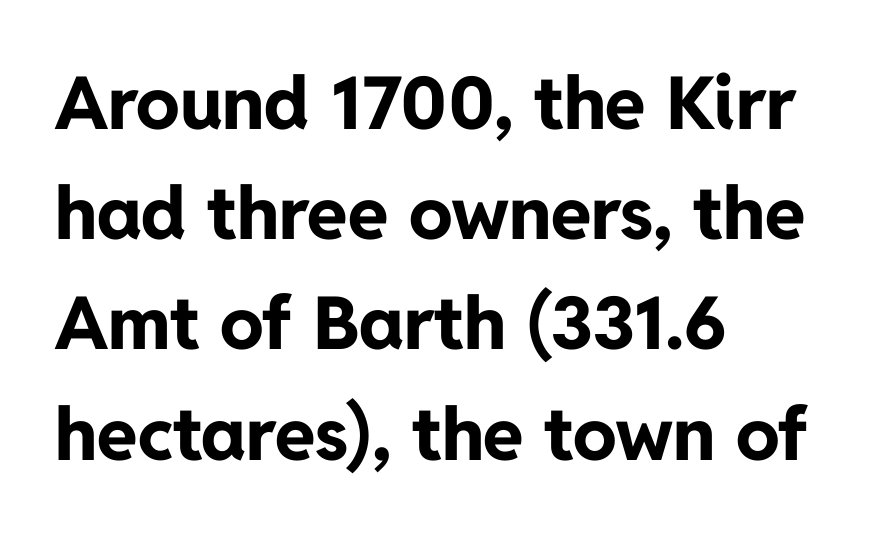
Q: Is the text bold? A: Yes.
Q: Is the text italic (slanted)? A: No, it is upright.
Q: Is the typeface a serif or a sans-serif typeface? A: Sans-serif.
Q: Is the text underlined? A: No.
Q: How is the paragraph aligned? A: Left-aligned.
Q: Is the spacing between letters normal or unusually wide? A: Normal.
Q: Is the spacing between lines tight, normal or loose? A: Normal.
Q: Width (condensed, normal, or wide)? A: Normal.
Q: Stroke contrast? A: Low.
Q: x-height? A: Medium.
Q: Monospaced? A: No.
